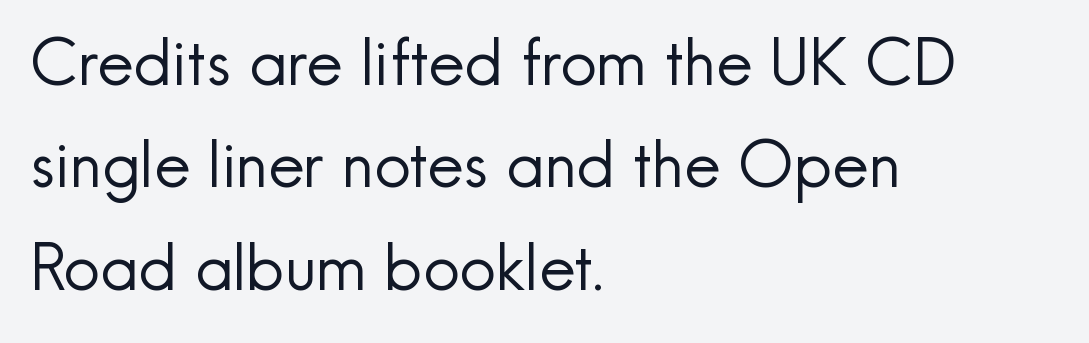
Q: Is the text bold? A: No.
Q: Is the text italic (slanted)? A: No, it is upright.
Q: Is the typeface a serif or a sans-serif typeface? A: Sans-serif.
Q: Is the text underlined? A: No.
Q: How is the paragraph aligned? A: Left-aligned.
Q: Is the spacing between letters normal or unusually wide? A: Normal.
Q: Is the spacing between lines tight, normal or loose? A: Normal.
Q: Width (condensed, normal, or wide)? A: Normal.
Q: x-height? A: Small.
Q: Monospaced? A: No.
